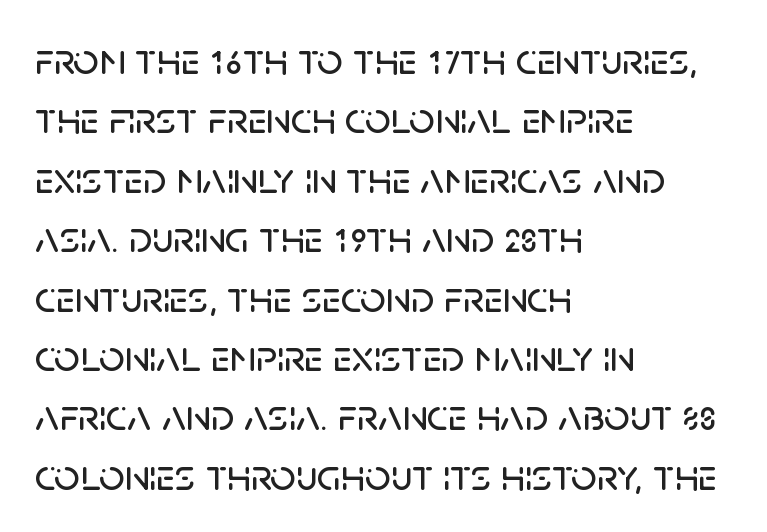
The image shows 45 px sans-serif type, upright; set left-aligned, normal line spacing (1.32x), normal letter spacing, not underlined; low stroke contrast and a large x-height.
